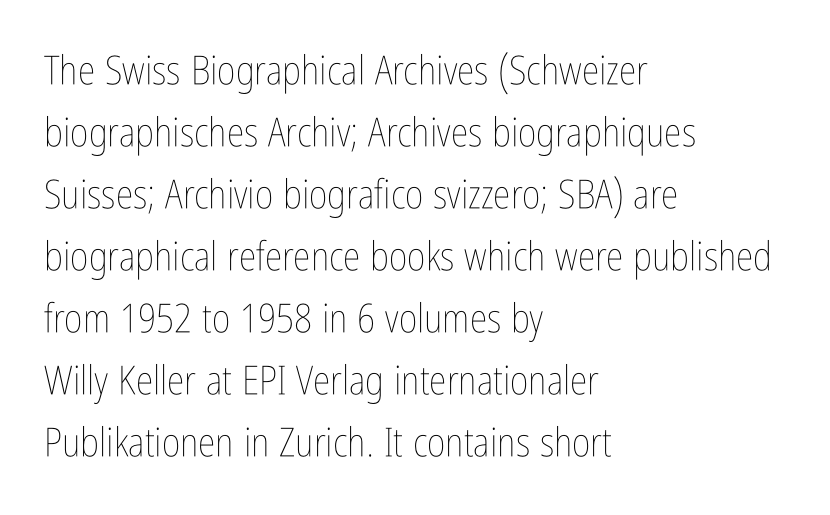
Is this a fixed-width face? No — the glyphs have proportional, varying widths. Type without underlining. Leftover space on each line is placed entirely after the last word. Letter spacing: default. Leading matches the norm, producing a regular column.
